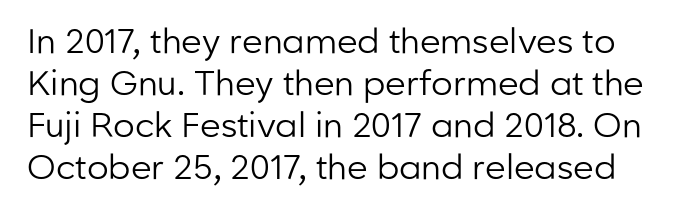
The image shows 34 px regular-weight sans-serif type, upright; set line spacing 1.24x, normal letter spacing, not underlined; low stroke contrast and a medium x-height.
